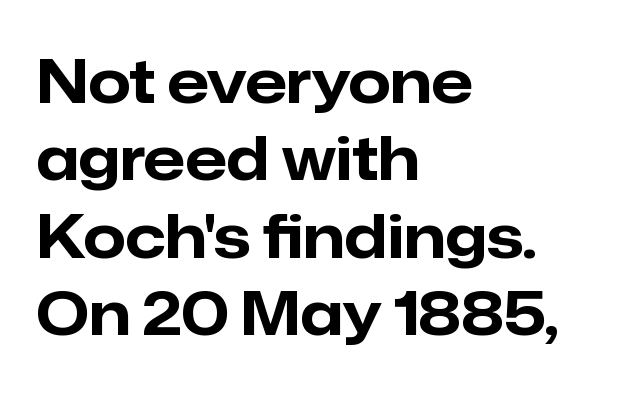
{"serif": "no", "italic": "no", "bold": "yes", "weight": "bold", "width": "normal", "stroke_contrast": "low", "x_height": "medium", "monospaced": "no", "underline": "no", "align": "left", "line_spacing": "normal", "line_spacing_ratio": 1.29, "letter_spacing": "normal", "letter_spacing_em": 0.0, "glyph_px": 60}
